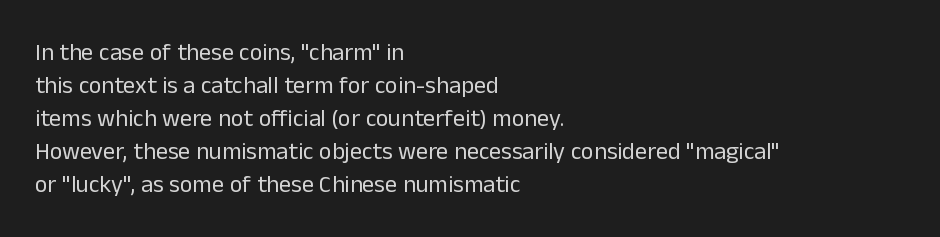
The image shows 24 px text type, upright; set left-aligned, normal line spacing (1.37x), normal letter spacing, not underlined.
